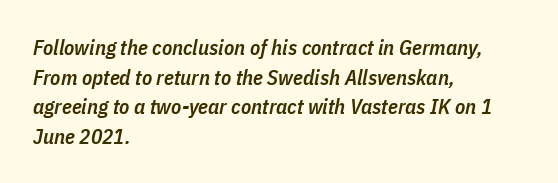
The image shows 21 px text type, italic (leaning right); set left-aligned, normal line spacing (1.41x), normal letter spacing, not underlined.
